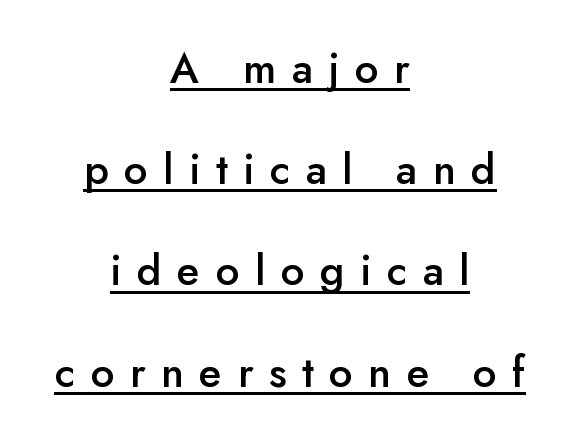
The passage shown is typeset with a sans-serif family. The letters advance in unequal steps, a hallmark of proportional type. Every character sits straight up, as roman type does. Notice the wide empty band between every row — that's loose leading. Look at the stroke-to-counter ratio: somewhat heavy, a semibold.
